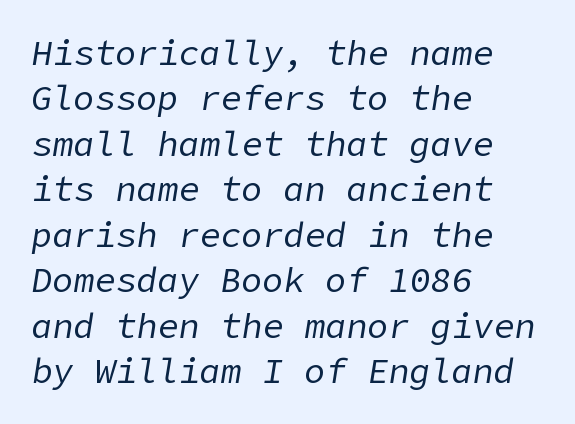
{"italic": "yes", "lean": "right", "slant_degrees": 9, "bold": "no", "weight": "regular", "width": "normal", "stroke_contrast": "low", "x_height": "medium", "underline": "no", "align": "left", "line_spacing": "normal", "line_spacing_ratio": 1.3, "letter_spacing": "normal", "letter_spacing_em": 0.0, "glyph_px": 35}
